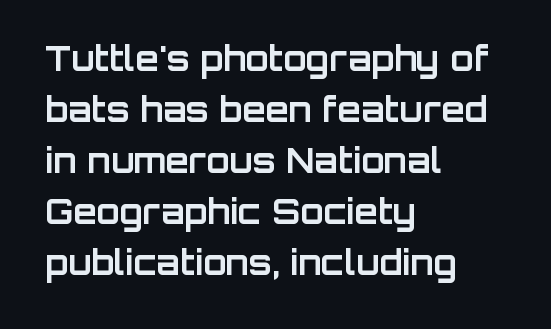
Q: Is the text bold? A: Yes.
Q: Is the text italic (slanted)? A: No, it is upright.
Q: Is the typeface a serif or a sans-serif typeface? A: Sans-serif.
Q: Is the text underlined? A: No.
Q: How is the paragraph aligned? A: Left-aligned.
Q: Is the spacing between letters normal or unusually wide? A: Normal.
Q: Is the spacing between lines tight, normal or loose? A: Normal.
Q: Width (condensed, normal, or wide)? A: Normal.
Q: Stroke contrast? A: Low.
Q: x-height? A: Large.
Q: Monospaced? A: No.
